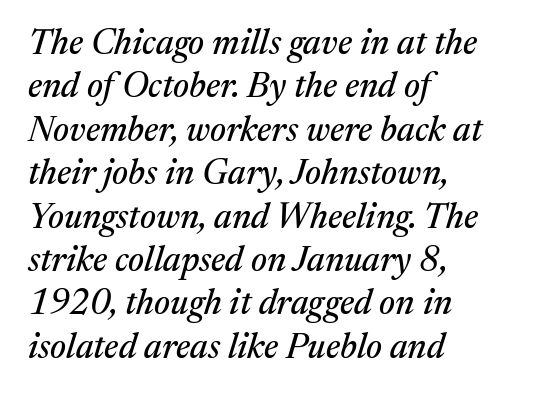
Q: Is the text italic (slanted)? A: Yes, it leans right by about 17 degrees.
Q: Is the typeface a serif or a sans-serif typeface? A: Serif.
Q: Is the text underlined? A: No.
Q: How is the paragraph aligned? A: Left-aligned.
Q: Is the spacing between letters normal or unusually wide? A: Normal.
Q: Width (condensed, normal, or wide)? A: Normal.
Q: Stroke contrast? A: Medium.
Q: x-height? A: Medium.
Q: Monospaced? A: No.
